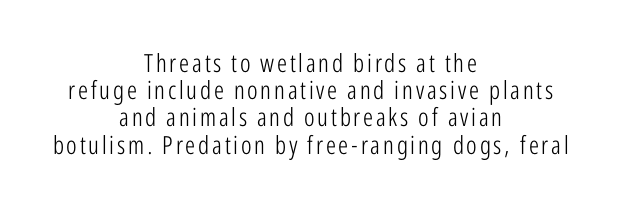
Q: Is the text bold? A: No.
Q: Is the text italic (slanted)? A: No, it is upright.
Q: Is the text underlined? A: No.
Q: How is the paragraph aligned? A: Centered.
Q: Is the spacing between lines tight, normal or loose? A: Tight.
